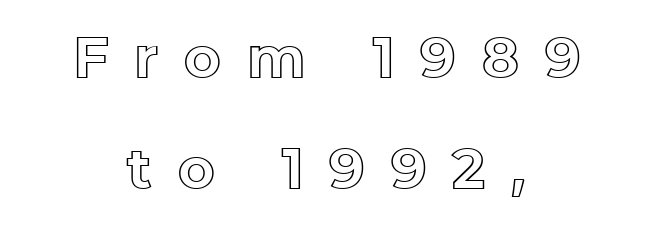
Q: Is the text italic (slanted)? A: No, it is upright.
Q: Is the text underlined? A: No.
Q: How is the paragraph aligned? A: Centered.
Q: Is the spacing between letters normal or unusually wide? A: Unusually wide.
Q: Is the spacing between lines tight, normal or loose? A: Loose.
Q: Width (condensed, normal, or wide)? A: Normal.
Q: x-height? A: Medium.
Q: Monospaced? A: No.
